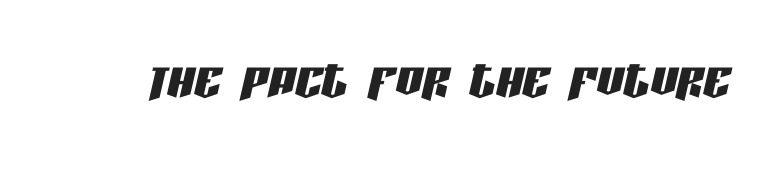
Is this a fixed-width face? No — the glyphs have proportional, varying widths. Nobody drew a line under any word here. This is oblique type, the kind used for emphasis or titles. Students, note that the glyphs here touch the page at normal intervals.
